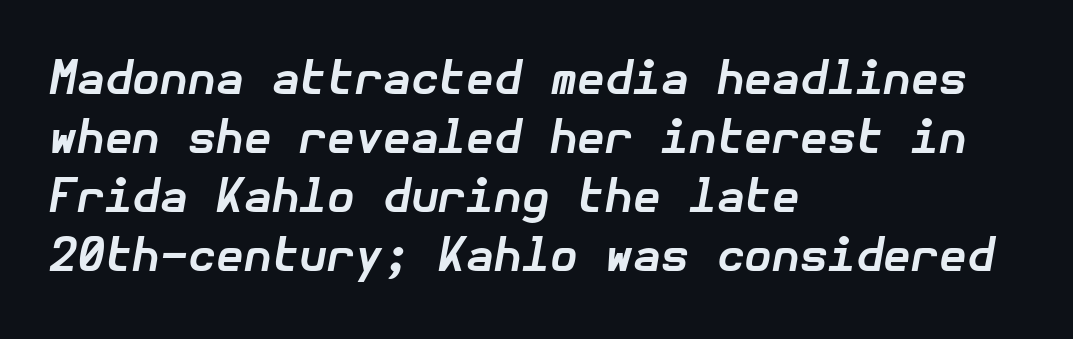
The image shows 45 px bold type, italic (leaning right); set left-aligned, normal line spacing (1.31x), normal letter spacing, not underlined; low stroke contrast and a medium x-height.
